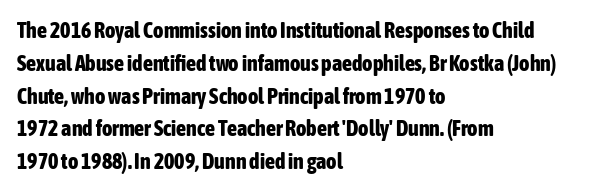
Nobody touched the tracking dial on this one. Alignment: flush left. Tall strokes in this sample are plumb rather than angled. Weight: bold.
